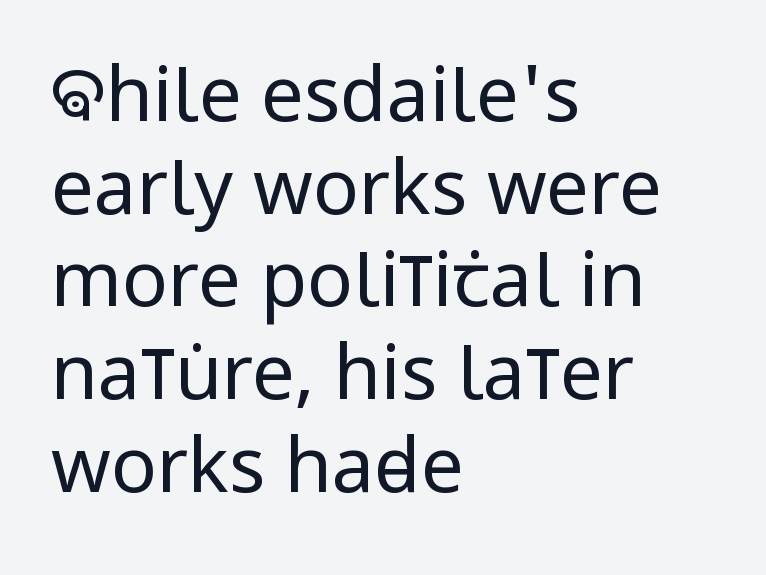
The image shows 76 px regular-weight, condensed sans-serif type, upright; set left-aligned, line spacing 1.22x, normal letter spacing, not underlined; low stroke contrast and a large x-height.
